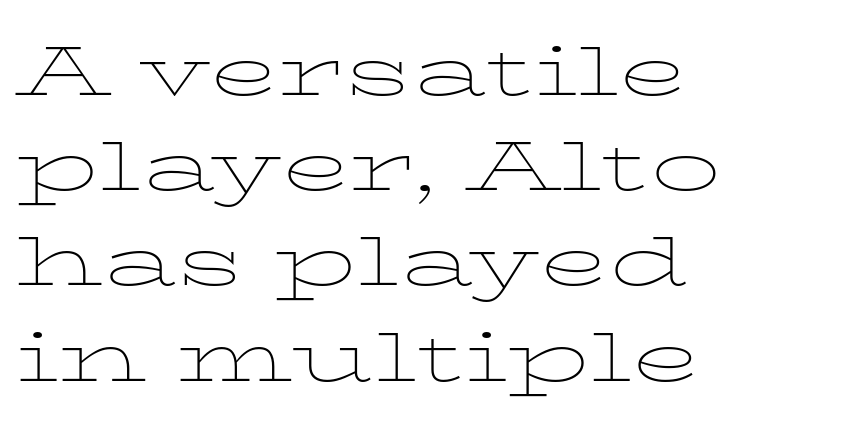
{"serif": "yes", "italic": "no", "bold": "no", "weight": "thin", "width": "wide", "stroke_contrast": "low", "x_height": "medium", "monospaced": "no", "underline": "no", "align": "left", "line_spacing": "normal", "line_spacing_ratio": 1.36, "letter_spacing": "normal", "letter_spacing_em": 0.0, "glyph_px": 70}
